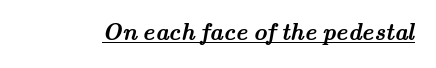
In designer terms, the underline attribute is active on this setting. Observe the ordinary spacing: letters are neighbours, not strangers. Weight: bold.
